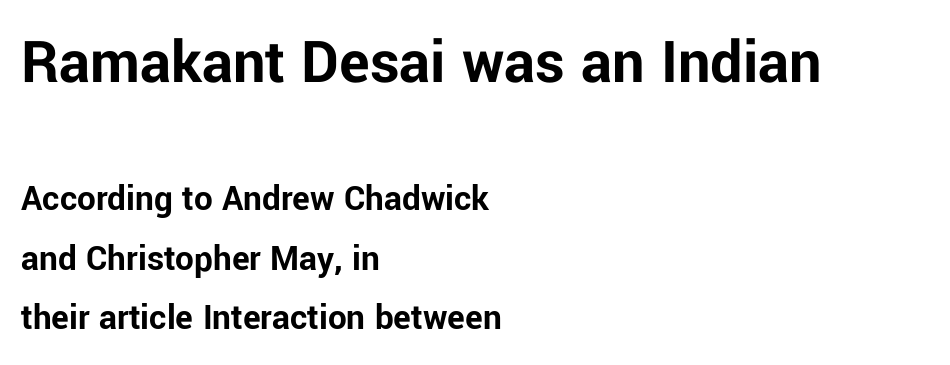
The image shows 64 px bold sans-serif type, upright; set left-aligned, normal line spacing (1.61x), normal letter spacing, not underlined; the first (top) block is 1.73x larger; low stroke contrast and a medium x-height.
